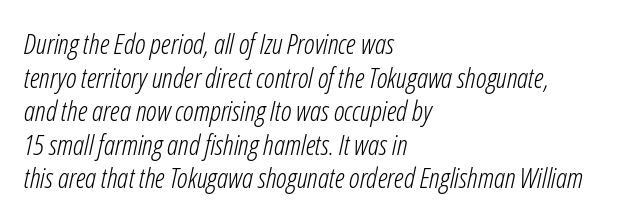
The rendering uses natural spacing where letterforms have individual widths. The passage shown has conventional tracking throughout. Is the type slanted? Yes — the strokes lean at a clear angle. Caption: face not bold, strokes unweighted. The compositor pushed each line to the left boundary. Clear beneath every line of the passage.
